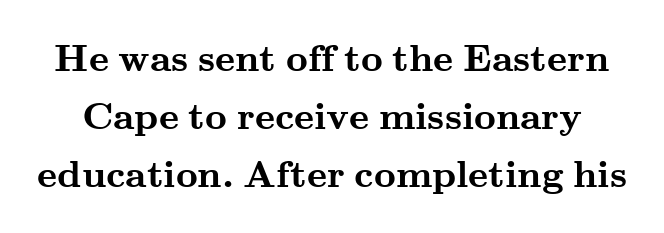
Q: Is the text bold? A: Yes.
Q: Is the text italic (slanted)? A: No, it is upright.
Q: Is the typeface a serif or a sans-serif typeface? A: Serif.
Q: Is the text underlined? A: No.
Q: Is the spacing between letters normal or unusually wide? A: Normal.
Q: Is the spacing between lines tight, normal or loose? A: Normal.
Q: Width (condensed, normal, or wide)? A: Wide.
Q: Stroke contrast? A: Medium.
Q: x-height? A: Small.
Q: Monospaced? A: No.
